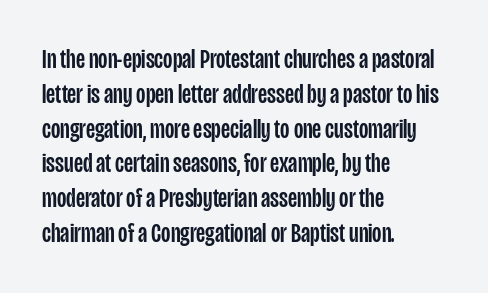
{"italic": "no", "underline": "no", "align": "left", "line_spacing": "normal", "line_spacing_ratio": 1.29, "letter_spacing": "normal", "letter_spacing_em": 0.0, "glyph_px": 27}
